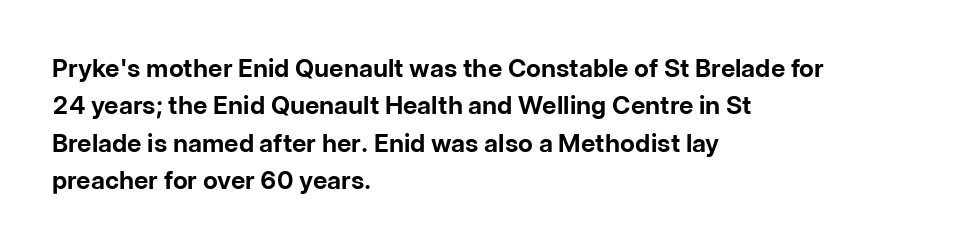
Q: Is the text bold? A: Yes.
Q: Is the text italic (slanted)? A: No, it is upright.
Q: Is the text underlined? A: No.
Q: How is the paragraph aligned? A: Left-aligned.
Q: Is the spacing between letters normal or unusually wide? A: Normal.
Q: Is the spacing between lines tight, normal or loose? A: Normal.
